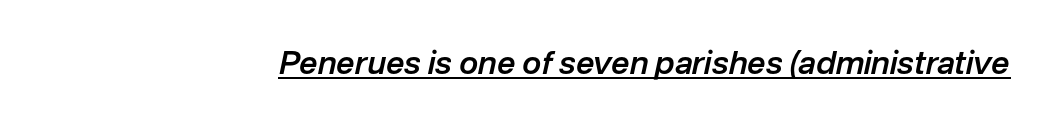
Decoration check: the copy is underlined. Students, this is semibold: more ink than regular, less than bold. The passage shown is typed in a proportional face where columns would drift. Posture: slanted. Students, note that the glyphs here touch the page at normal intervals.
